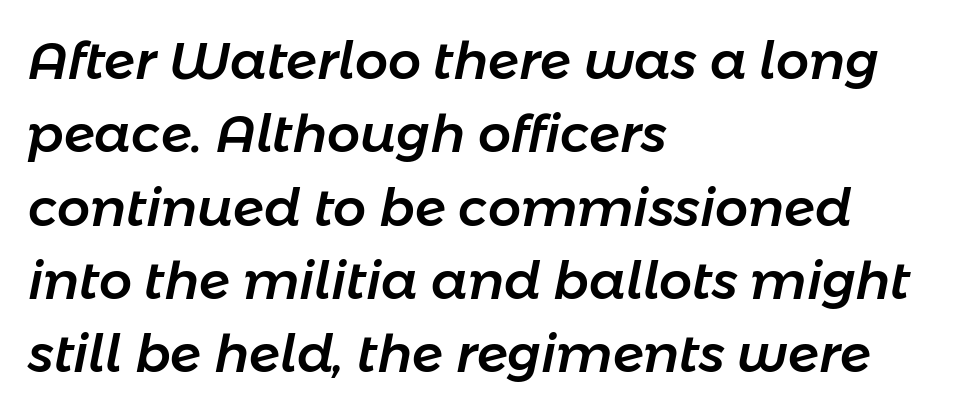
{"italic": "yes", "lean": "right", "slant_degrees": 11, "width": "normal", "stroke_contrast": "low", "x_height": "medium", "monospaced": "no", "underline": "no", "align": "left", "line_spacing": "normal", "line_spacing_ratio": 1.41, "letter_spacing": "normal", "letter_spacing_em": 0.0, "glyph_px": 52}
